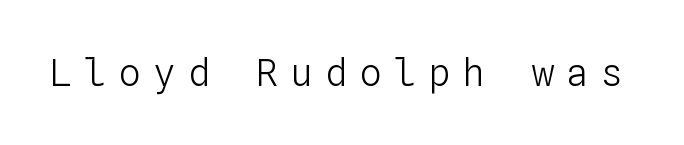
Q: Is the text bold? A: No.
Q: Is the text italic (slanted)? A: No, it is upright.
Q: Is the text underlined? A: No.
Q: Is the spacing between letters normal or unusually wide? A: Unusually wide.
Q: Width (condensed, normal, or wide)? A: Normal.
Q: Stroke contrast? A: Low.
Q: x-height? A: Medium.
Q: Monospaced? A: Yes.
